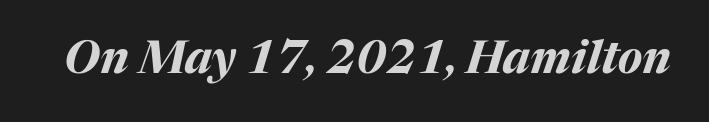
Q: Is the text bold? A: Yes.
Q: Is the text italic (slanted)? A: Yes, it leans right by about 17 degrees.
Q: Is the text underlined? A: No.
Q: Is the spacing between letters normal or unusually wide? A: Normal.
Q: Width (condensed, normal, or wide)? A: Normal.
Q: Stroke contrast? A: Medium.
Q: x-height? A: Medium.
Q: Monospaced? A: No.
